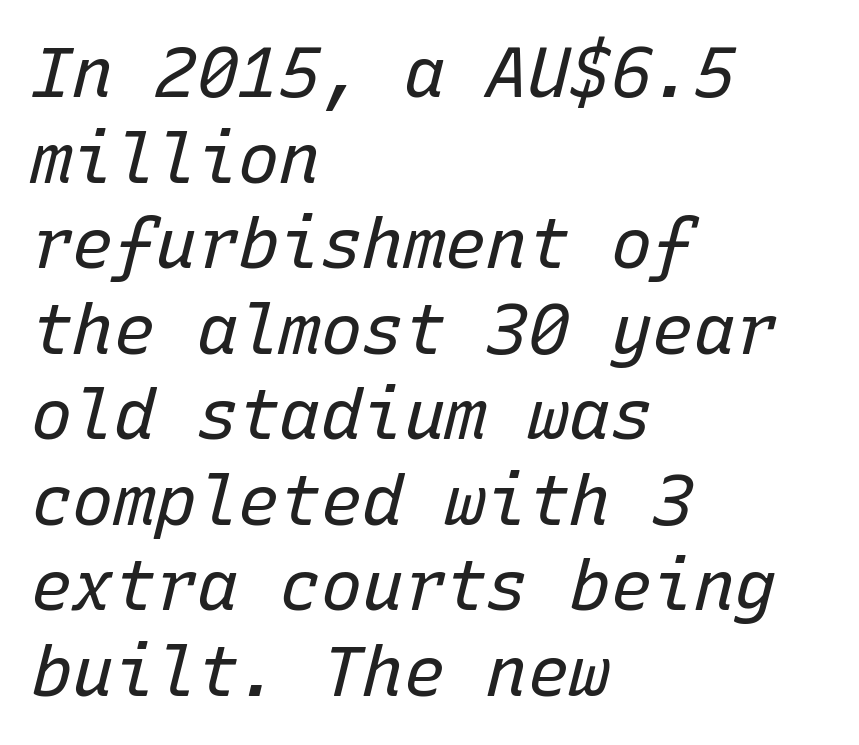
Q: Is the text bold? A: No.
Q: Is the text italic (slanted)? A: Yes, it leans right by about 15 degrees.
Q: Is the text underlined? A: No.
Q: How is the paragraph aligned? A: Left-aligned.
Q: Is the spacing between letters normal or unusually wide? A: Normal.
Q: Width (condensed, normal, or wide)? A: Normal.
Q: Stroke contrast? A: Low.
Q: x-height? A: Medium.
Q: Monospaced? A: Yes.
